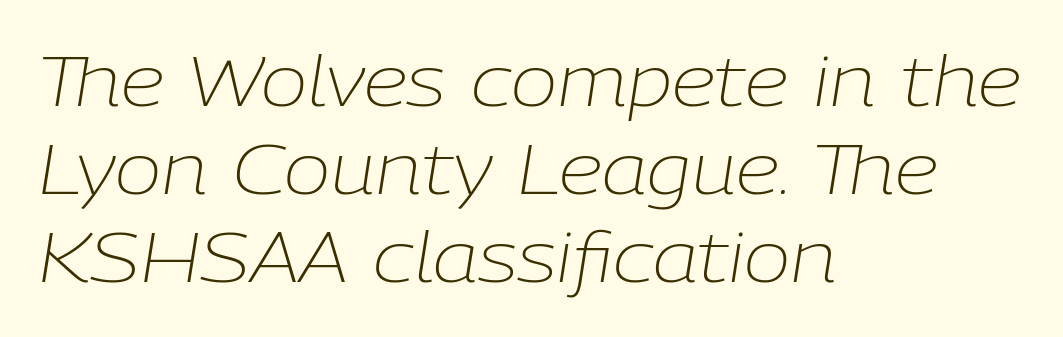
A normal amount of white space separates one row of letters from the next. These glyphs show unthickened strokes, regular width or finer. Each line starts at the same left margin while the right side varies. Rendered with sloped, italic letterforms. Letter spacing: default.
